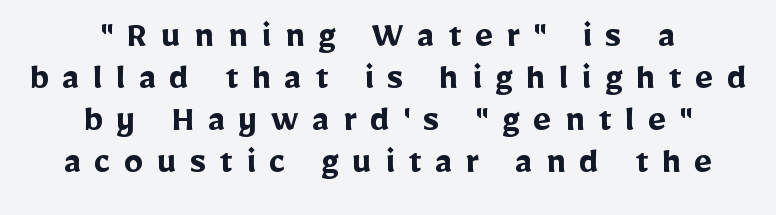
{"serif": "no", "italic": "no", "bold": "yes", "weight": "semibold", "width": "normal", "stroke_contrast": "low", "x_height": "medium", "monospaced": "no", "underline": "no", "align": "center", "line_spacing": "tight", "line_spacing_ratio": 1.08, "letter_spacing": "wide", "letter_spacing_em": 0.35, "glyph_px": 39}
